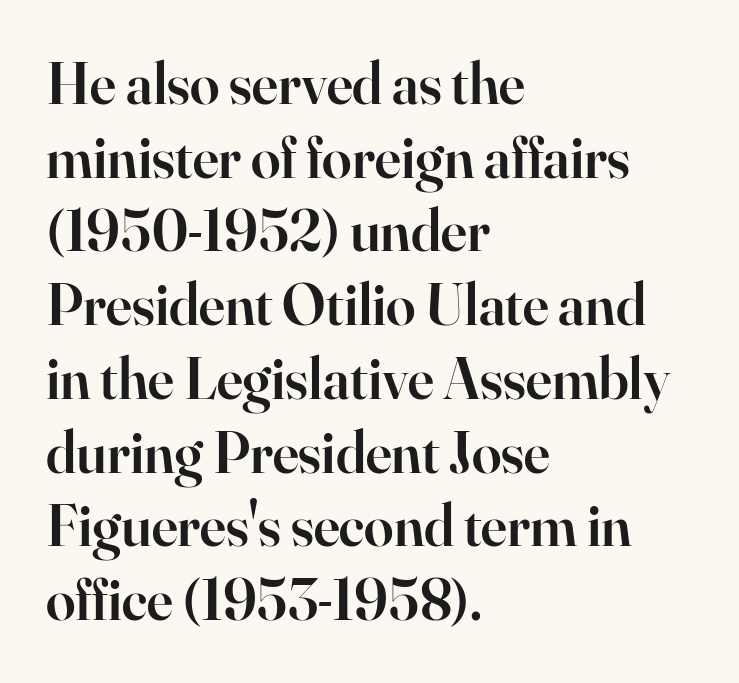
The image shows 59 px semibold serif type, upright; set left-aligned, normal line spacing (1.25x), normal letter spacing, not underlined; high stroke contrast and a small x-height.
